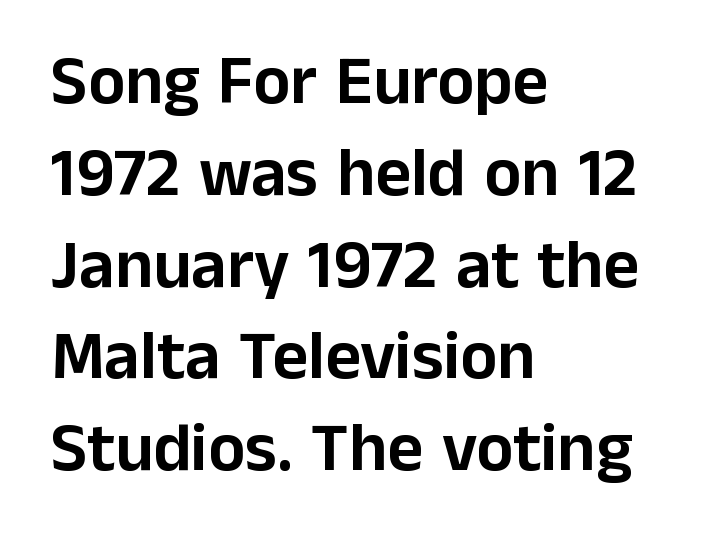
Q: Is the text italic (slanted)? A: No, it is upright.
Q: Is the typeface a serif or a sans-serif typeface? A: Sans-serif.
Q: Is the text underlined? A: No.
Q: How is the paragraph aligned? A: Left-aligned.
Q: Is the spacing between letters normal or unusually wide? A: Normal.
Q: Is the spacing between lines tight, normal or loose? A: Normal.
Q: Width (condensed, normal, or wide)? A: Normal.
Q: Stroke contrast? A: Low.
Q: x-height? A: Medium.
Q: Monospaced? A: No.
